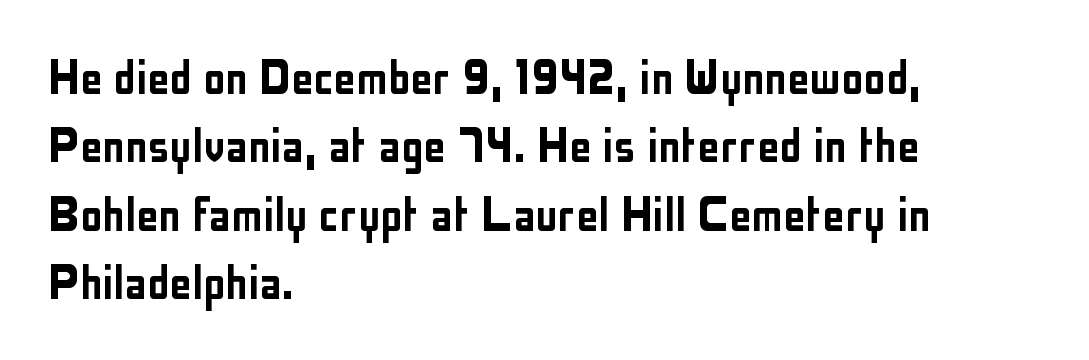
{"serif": "no", "italic": "no", "width": "condensed", "stroke_contrast": "low", "x_height": "medium", "monospaced": "no", "underline": "no", "align": "left", "line_spacing_ratio": 1.22, "letter_spacing": "normal", "letter_spacing_em": 0.0, "glyph_px": 56}
